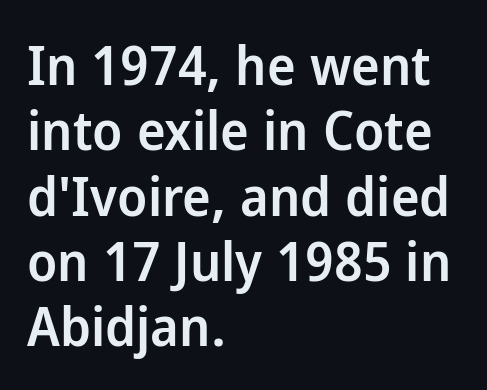
The tracking reads as untouched default to a designer's eye. Every stem runs plumb, perpendicular to the baseline. As a designer I'd log this as weight 600, semibold. Descender tails drop into unmarked territory. Which margin do the lines hug? The left one — the right edge is uneven.
